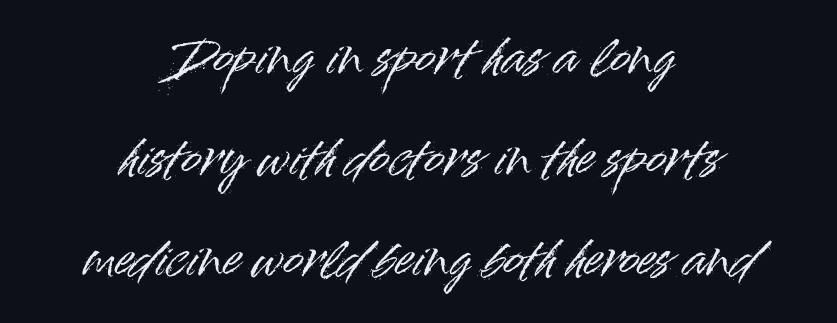
{"serif": "no", "width": "normal", "stroke_contrast": "high", "x_height": "small", "monospaced": "no", "underline": "no", "align": "center", "line_spacing": "loose", "line_spacing_ratio": 2.1, "letter_spacing": "normal", "letter_spacing_em": 0.0, "glyph_px": 48}
